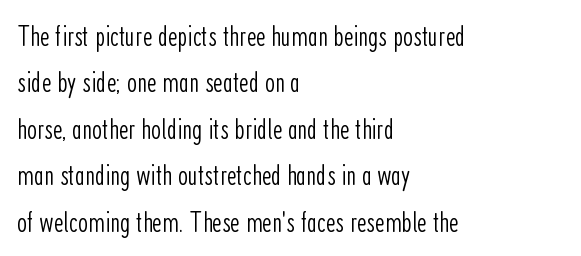
The image shows 29 px light, condensed sans-serif type, upright; set left-aligned, normal line spacing (1.6x), normal letter spacing, not underlined; low stroke contrast and a medium x-height.
